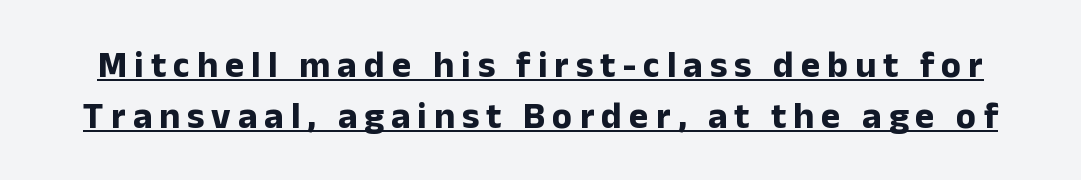
{"serif": "no", "italic": "no", "bold": "yes", "weight": "bold", "width": "normal", "stroke_contrast": "low", "x_height": "medium", "monospaced": "no", "underline": "yes", "line_spacing": "normal", "line_spacing_ratio": 1.39, "glyph_px": 37}
